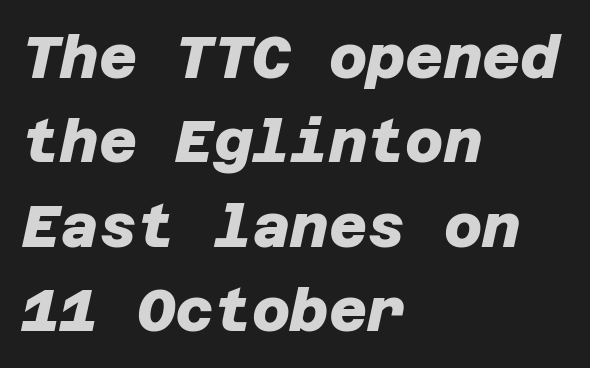
Check the space under the baseline: it is left empty. Bold? Absolutely — the strokes are thick and heavy. Serifs: no, the terminals of the letterforms are clean. There is no visible air inserted between adjacent glyphs.
